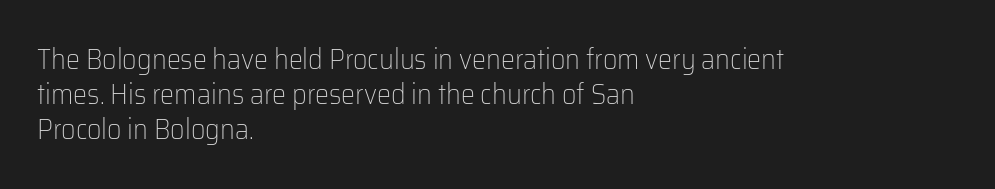
The image shows 28 px light sans-serif type, upright; set left-aligned, normal line spacing (1.25x), normal letter spacing, not underlined; low stroke contrast and a medium x-height.
